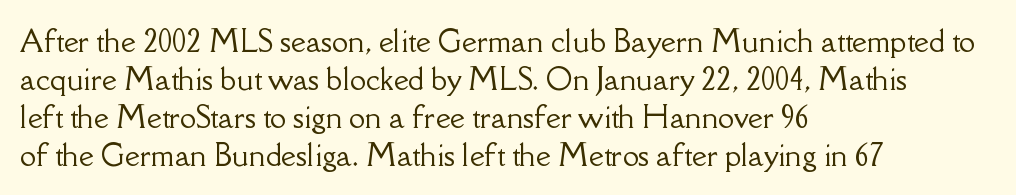
The image shows 29 px serif type, upright; set left-aligned, normal line spacing (1.31x), normal letter spacing, not underlined; low stroke contrast and a small x-height.
